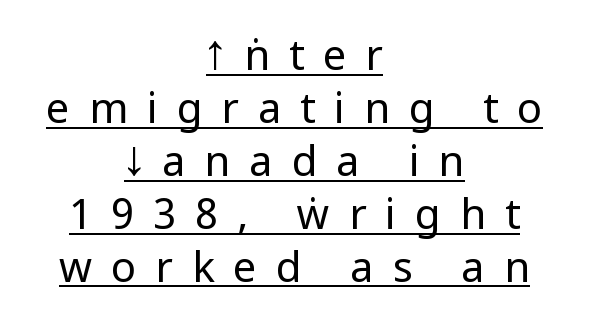
{"serif": "no", "italic": "no", "bold": "no", "weight": "regular", "width": "condensed", "stroke_contrast": "low", "underline": "yes", "align": "center", "line_spacing": "normal", "line_spacing_ratio": 1.26, "letter_spacing": "wide", "letter_spacing_em": 0.45, "glyph_px": 42}
